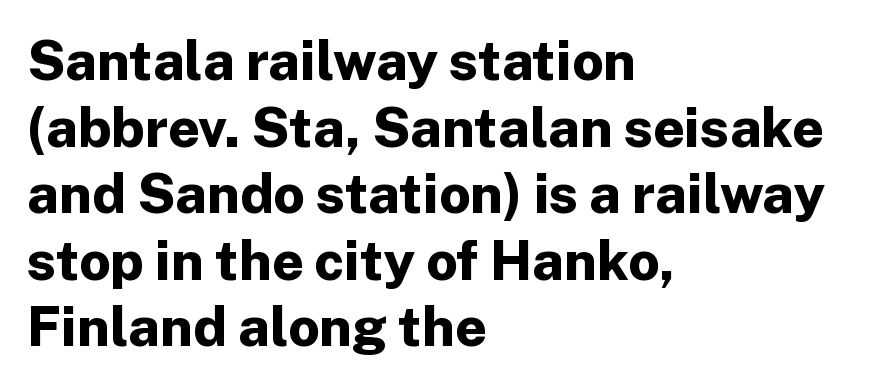
Q: Is the text bold? A: Yes.
Q: Is the text italic (slanted)? A: No, it is upright.
Q: Is the typeface a serif or a sans-serif typeface? A: Sans-serif.
Q: Is the text underlined? A: No.
Q: How is the paragraph aligned? A: Left-aligned.
Q: Is the spacing between letters normal or unusually wide? A: Normal.
Q: Width (condensed, normal, or wide)? A: Normal.
Q: Stroke contrast? A: Low.
Q: x-height? A: Medium.
Q: Monospaced? A: No.
